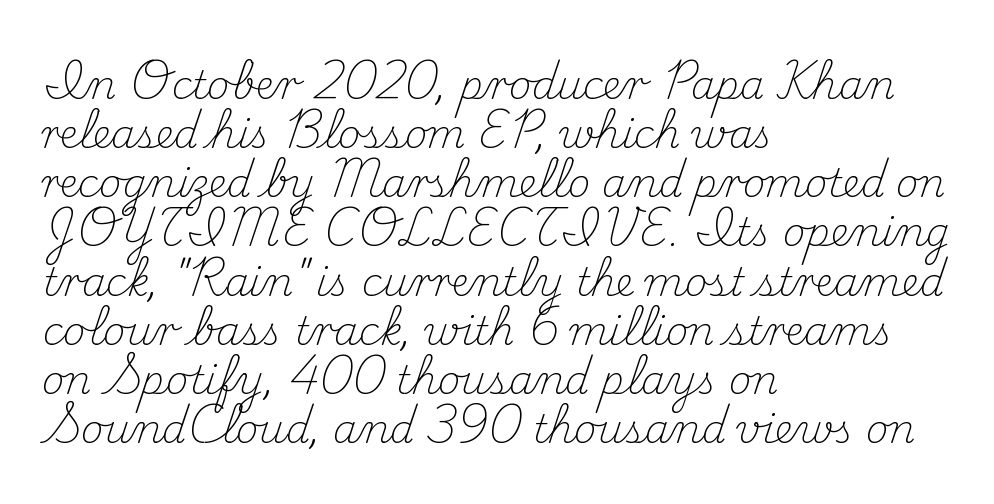
The image shows 39 px light serif type; set left-aligned, normal line spacing (1.26x), normal letter spacing, not underlined; medium stroke contrast and a small x-height.
